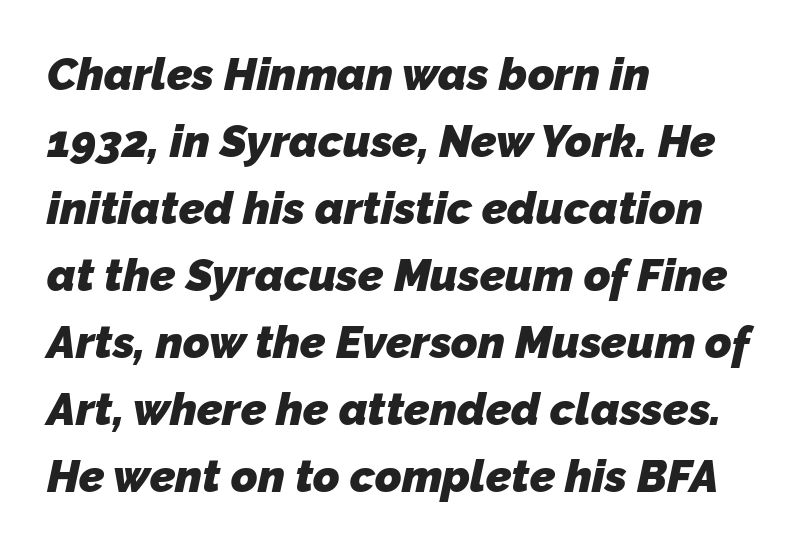
The image shows 45 px heavy sans-serif type; set left-aligned, normal line spacing (1.49x), normal letter spacing, not underlined; low stroke contrast and a medium x-height.
